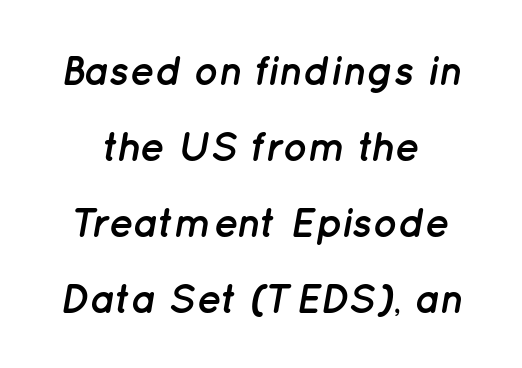
Would a proofreader flag this as italicized? Yes. What weight is shown? A full bold with thick strokes. Beneath every word, the page is bare. These lines are centered, leaving both edges ragged. Spacing verdict: proportional, widths tailored to each character.
